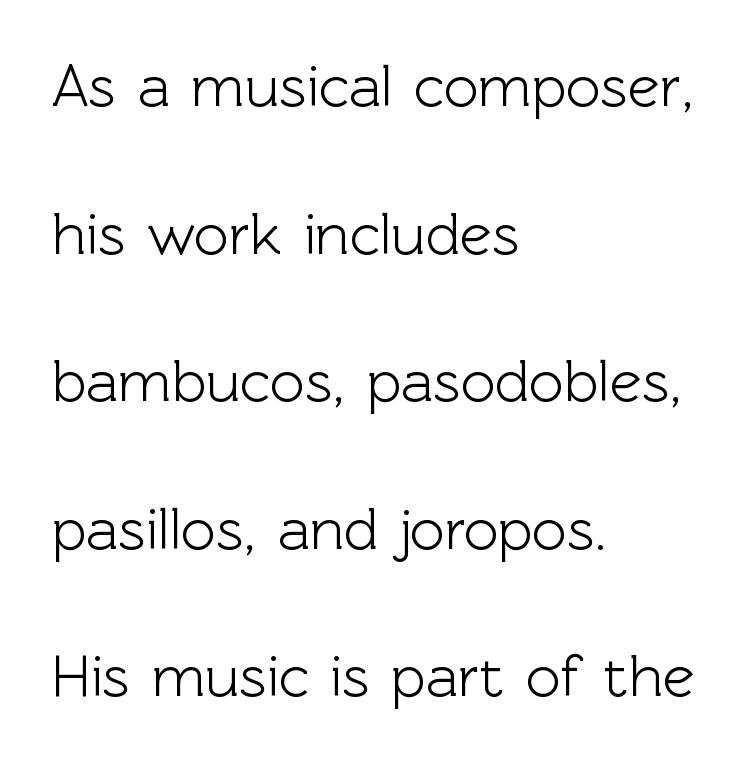
{"serif": "no", "italic": "no", "width": "normal", "x_height": "medium", "monospaced": "no", "underline": "no", "align": "left", "line_spacing": "loose", "line_spacing_ratio": 2.46, "letter_spacing": "normal", "letter_spacing_em": 0.0, "glyph_px": 60}
